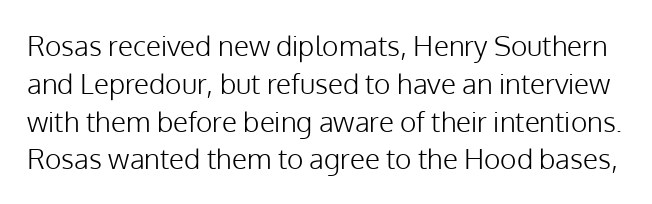
The image shows 28 px light sans-serif type, upright; set normal line spacing (1.35x), normal letter spacing, not underlined; low stroke contrast and a medium x-height.
